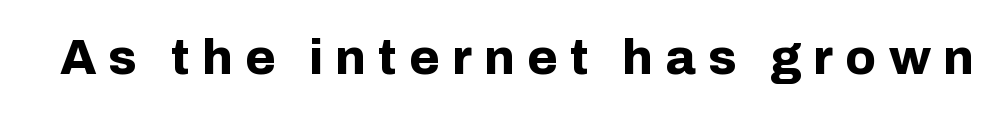
The image shows 49 px bold sans-serif type, upright; set unusually wide letter spacing (+0.25 em), not underlined; low stroke contrast and a medium x-height.
